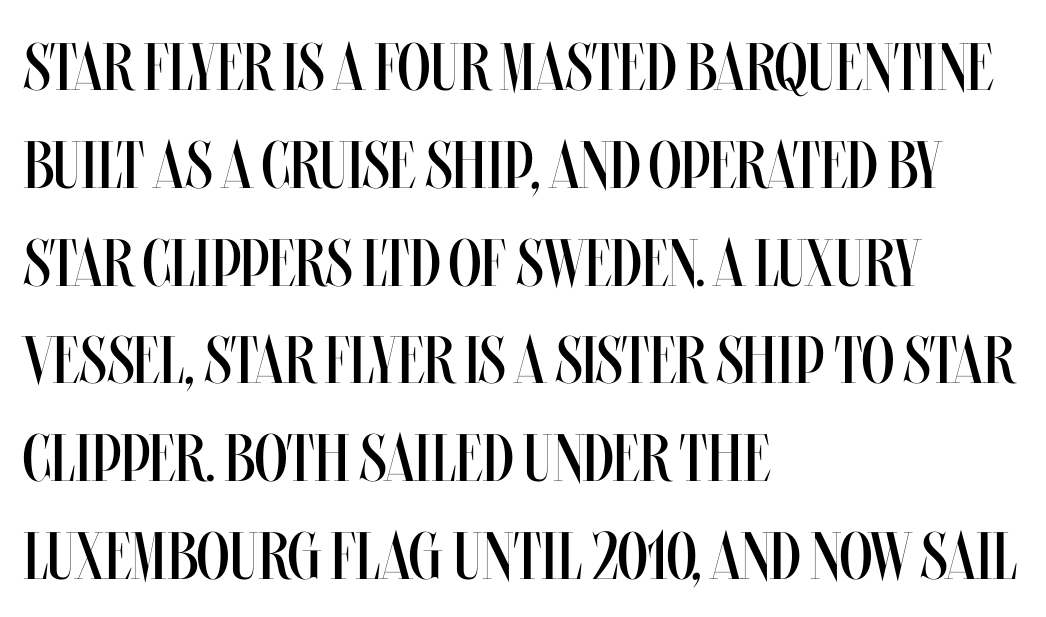
{"italic": "no", "bold": "no", "weight": "regular", "width": "condensed", "stroke_contrast": "medium", "x_height": "large", "monospaced": "no", "underline": "no", "align": "left", "line_spacing": "normal", "line_spacing_ratio": 1.46, "letter_spacing": "normal", "letter_spacing_em": 0.0, "glyph_px": 67}
